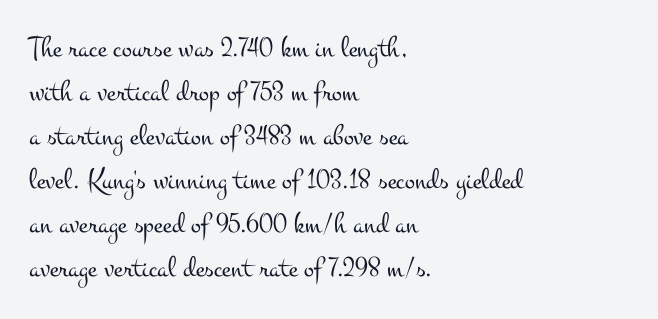
{"serif": "yes", "bold": "no", "weight": "light", "width": "wide", "stroke_contrast": "medium", "x_height": "small", "monospaced": "no", "underline": "no", "align": "left", "line_spacing": "normal", "line_spacing_ratio": 1.47, "letter_spacing": "normal", "letter_spacing_em": 0.0, "glyph_px": 30}
